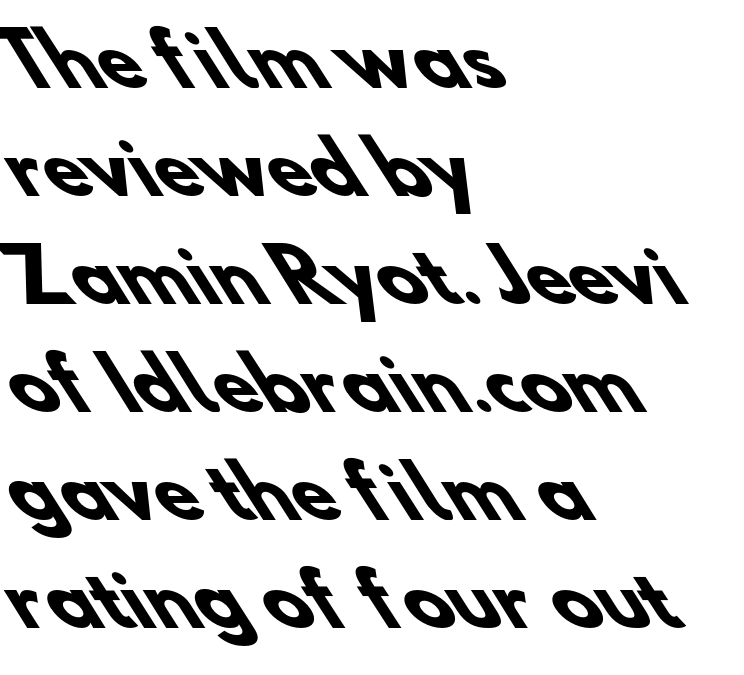
The designer left line spacing at the default. Look at the bottom of the vertical strokes: they stop flat, with no serifs. The letters sit at their default tracking, neither squeezed nor spread. Left-aligned paragraph, ragged on the right.
